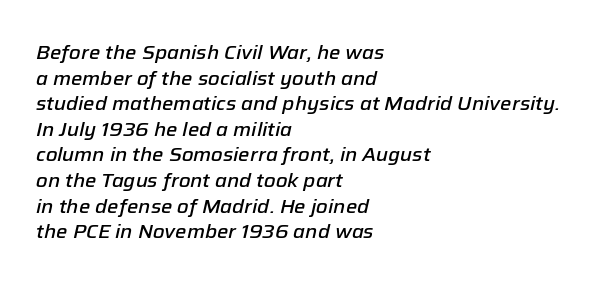
{"italic": "yes", "lean": "right", "slant_degrees": 12, "bold": "semi", "underline": "no", "align": "left", "line_spacing": "normal", "line_spacing_ratio": 1.28, "letter_spacing": "normal", "letter_spacing_em": 0.0, "glyph_px": 20}
